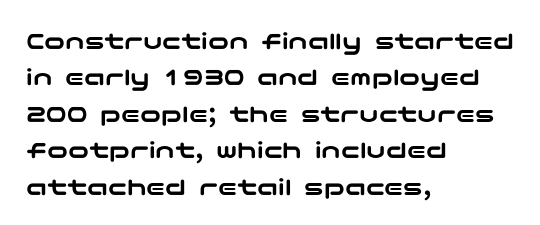
The image shows 26 px text type, upright; set left-aligned, normal line spacing (1.4x), normal letter spacing, not underlined.
